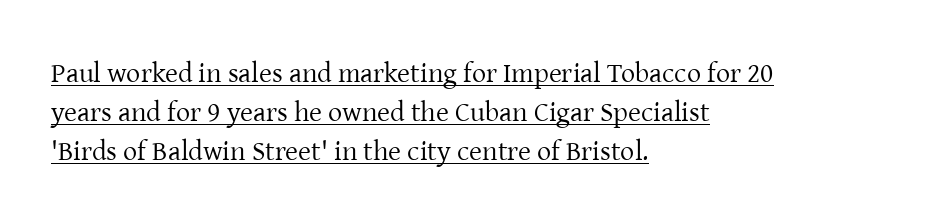
Q: Is the text bold? A: No.
Q: Is the text italic (slanted)? A: No, it is upright.
Q: Is the typeface a serif or a sans-serif typeface? A: Serif.
Q: Is the text underlined? A: Yes.
Q: How is the paragraph aligned? A: Left-aligned.
Q: Is the spacing between letters normal or unusually wide? A: Normal.
Q: Is the spacing between lines tight, normal or loose? A: Normal.
Q: Width (condensed, normal, or wide)? A: Normal.
Q: Stroke contrast? A: Low.
Q: x-height? A: Medium.
Q: Monospaced? A: No.
